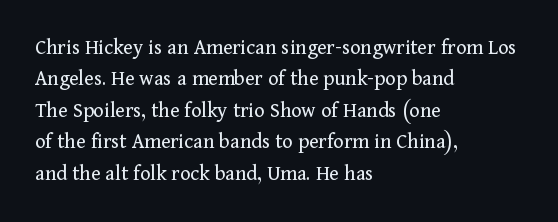
Q: Is the text bold? A: No.
Q: Is the text italic (slanted)? A: No, it is upright.
Q: Is the text underlined? A: No.
Q: How is the paragraph aligned? A: Left-aligned.
Q: Is the spacing between letters normal or unusually wide? A: Normal.
Q: Is the spacing between lines tight, normal or loose? A: Normal.
